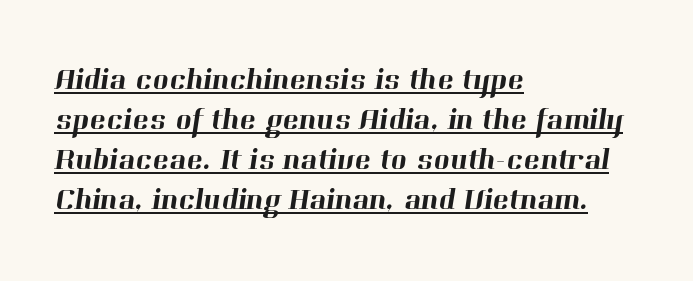
Q: Is the typeface a serif or a sans-serif typeface? A: Serif.
Q: Is the text underlined? A: Yes.
Q: How is the paragraph aligned? A: Left-aligned.
Q: Is the spacing between letters normal or unusually wide? A: Normal.
Q: Is the spacing between lines tight, normal or loose? A: Normal.
Q: Width (condensed, normal, or wide)? A: Normal.
Q: Stroke contrast? A: High.
Q: x-height? A: Medium.
Q: Monospaced? A: No.
